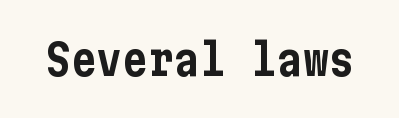
{"serif": "no", "italic": "no", "width": "condensed", "stroke_contrast": "low", "x_height": "medium", "underline": "no", "letter_spacing": "normal", "letter_spacing_em": 0.0, "glyph_px": 43}
